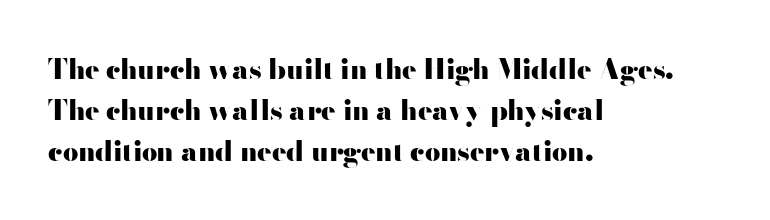
{"italic": "no", "bold": "yes", "underline": "no", "align": "left", "line_spacing": "normal", "line_spacing_ratio": 1.51, "letter_spacing": "normal", "letter_spacing_em": 0.0, "glyph_px": 27}
